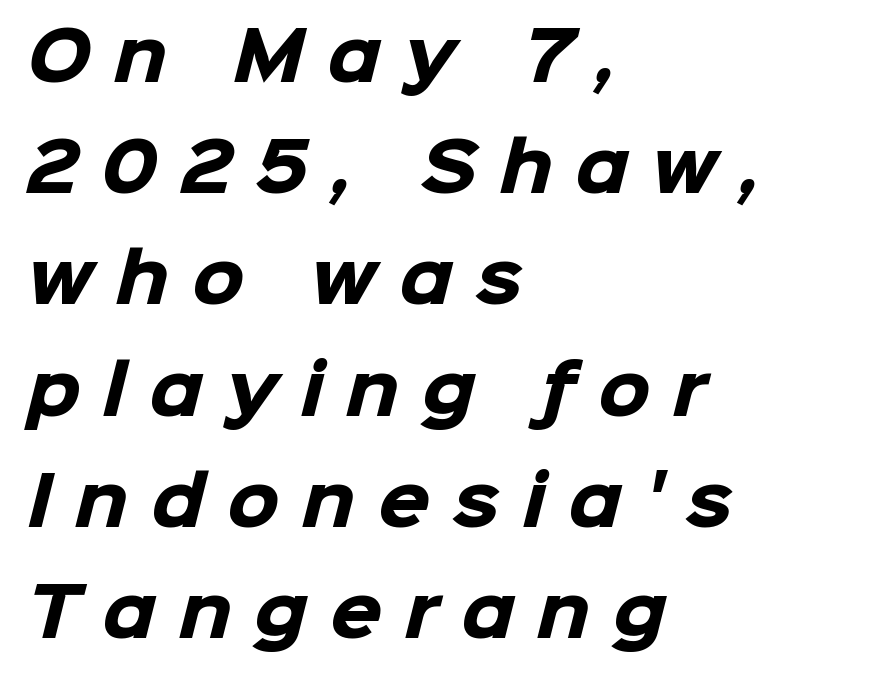
Q: Is the text bold? A: Yes.
Q: Is the typeface a serif or a sans-serif typeface? A: Sans-serif.
Q: Is the text underlined? A: No.
Q: How is the paragraph aligned? A: Left-aligned.
Q: Is the spacing between letters normal or unusually wide? A: Unusually wide.
Q: Is the spacing between lines tight, normal or loose? A: Normal.
Q: Width (condensed, normal, or wide)? A: Normal.
Q: Stroke contrast? A: Low.
Q: x-height? A: Medium.
Q: Monospaced? A: No.
